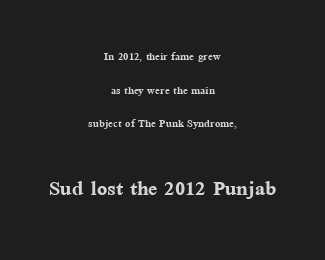
Typesetter's note — lower block bumped up in size, upper block left smaller. The foot of each line stays bare and open. I'd describe the lettering as bold — thick and assertive. Where is the straight margin? There isn't one; the lines are centered. This block would shrink considerably if given ordinary leading; it's expanded now. Tracking value appears to be zero — textbook default spacing.
